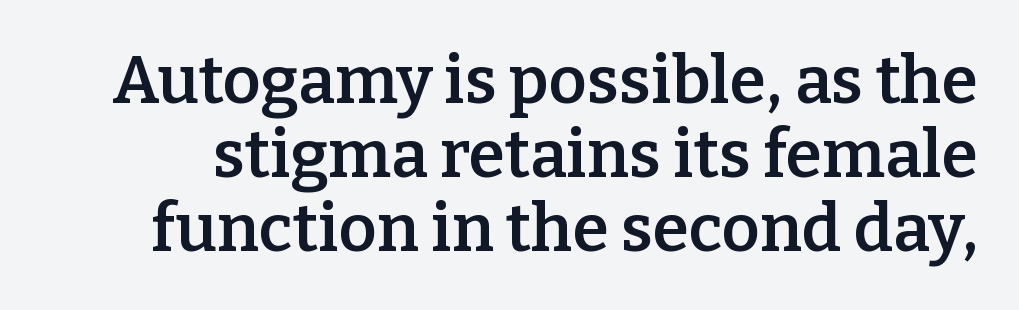
Q: Is the text bold? A: Semi-bold.
Q: Is the text italic (slanted)? A: No, it is upright.
Q: Is the typeface a serif or a sans-serif typeface? A: Serif.
Q: Is the text underlined? A: No.
Q: Is the spacing between letters normal or unusually wide? A: Normal.
Q: Is the spacing between lines tight, normal or loose? A: Tight.
Q: Width (condensed, normal, or wide)? A: Normal.
Q: Stroke contrast? A: Low.
Q: x-height? A: Medium.
Q: Monospaced? A: No.
